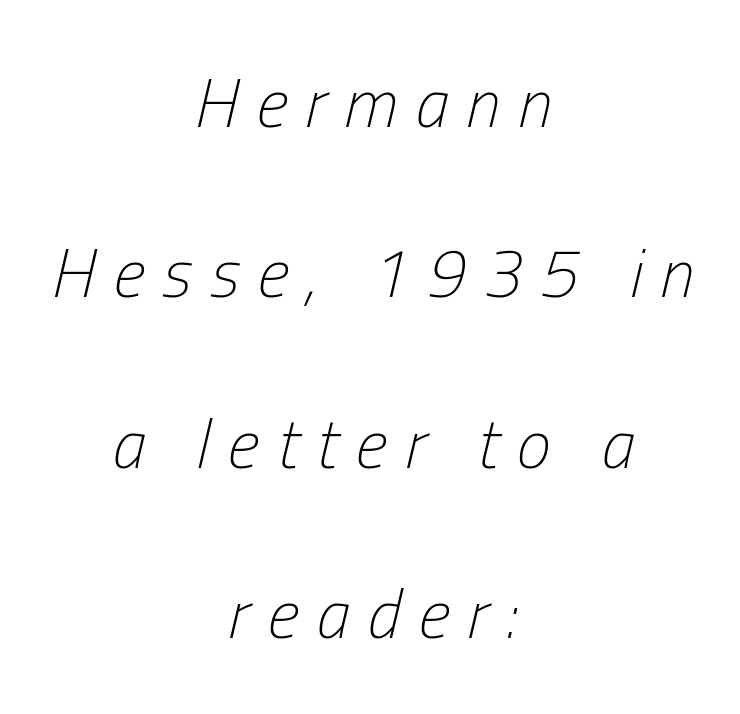
Unbolded letterforms with no extra heft. These lines have a slow, spaced-out rhythm from letter to letter. The zone under the glyphs is completely vacant. Does the leading feel generous? Absolutely, it's lavish.
